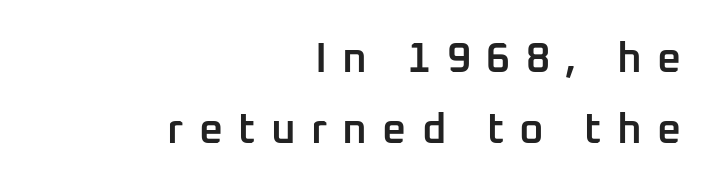
{"serif": "no", "italic": "no", "bold": "semi", "weight": "semibold", "width": "normal", "stroke_contrast": "low", "x_height": "medium", "monospaced": "no", "underline": "no", "align": "right", "line_spacing": "normal", "line_spacing_ratio": 1.7, "letter_spacing": "wide", "letter_spacing_em": 0.36, "glyph_px": 42}
